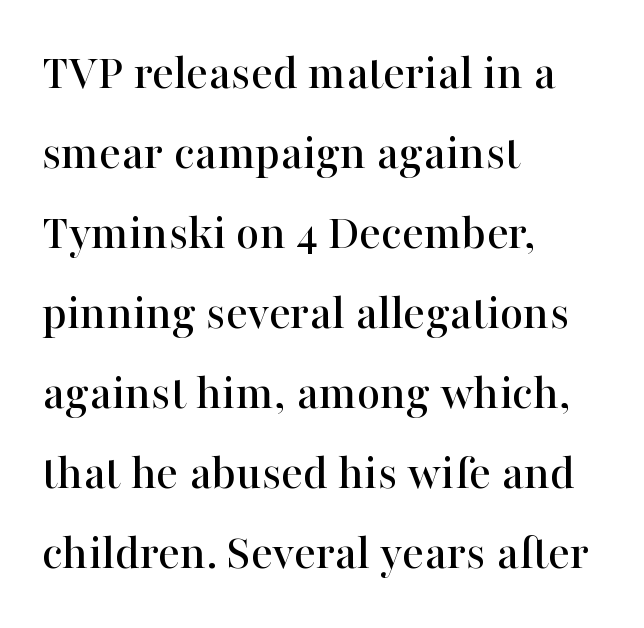
The image shows 51 px serif type, upright; set left-aligned, normal line spacing (1.57x), normal letter spacing, not underlined; high stroke contrast and a medium x-height.
